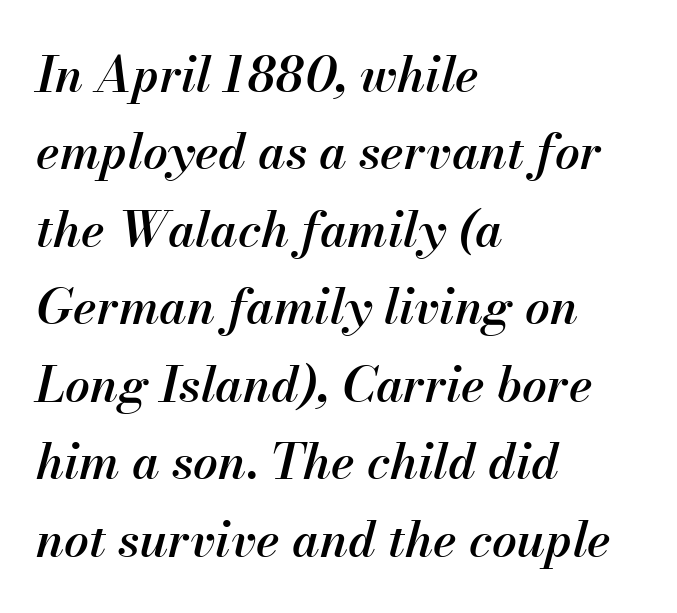
The passage shown is semibold, sitting just below true bold. Students, note that the glyphs here touch the page at normal intervals. Decoration check: the copy has no underline. A student would call this left alignment; a typographer would say flush left, rag right. The rendering applies a slant to the glyphs. Leading: standard.
